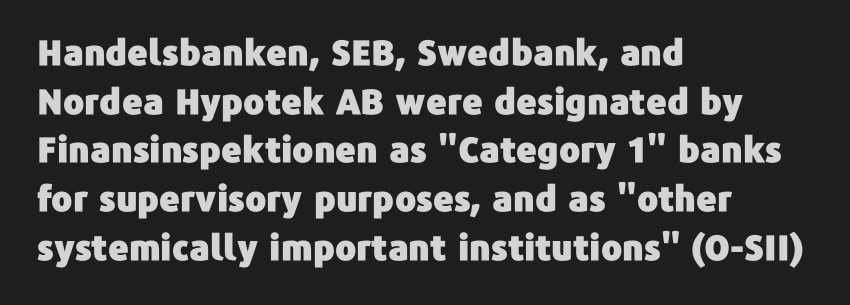
The image shows 35 px sans-serif type, upright; set left-aligned, normal line spacing (1.39x), normal letter spacing, not underlined; low stroke contrast and a medium x-height.
